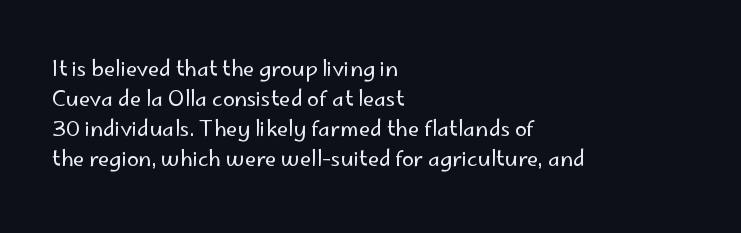
Q: Is the text bold? A: No.
Q: Is the text italic (slanted)? A: No, it is upright.
Q: Is the text underlined? A: No.
Q: How is the paragraph aligned? A: Left-aligned.
Q: Is the spacing between letters normal or unusually wide? A: Normal.
Q: Is the spacing between lines tight, normal or loose? A: Normal.
